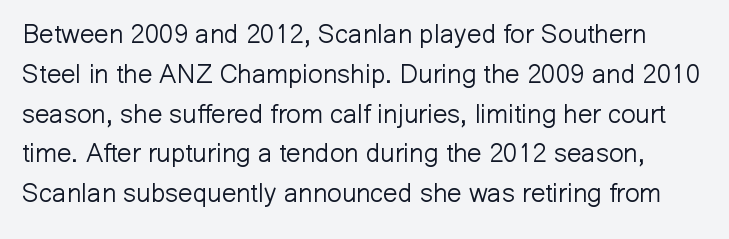
Letters have the restrained weight of plain body copy at most. Is there much room between lines? A standard amount, neither cramped nor airy. The foot of each line stays bare and open. A typesetter would call this zero additional tracking. The letters stand straight up with perfectly vertical stems.
